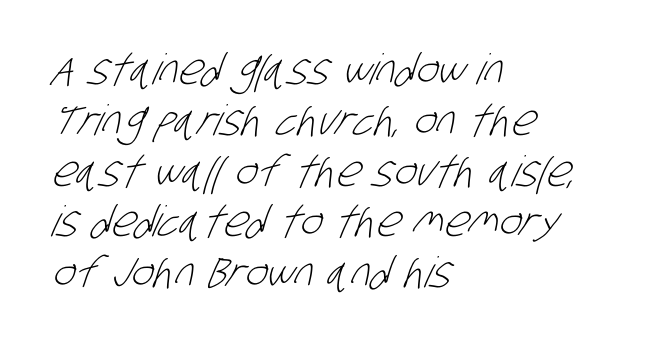
{"serif": "no", "bold": "no", "weight": "light", "width": "condensed", "stroke_contrast": "low", "x_height": "large", "monospaced": "no", "underline": "no", "align": "left", "line_spacing_ratio": 1.21, "letter_spacing": "normal", "letter_spacing_em": 0.0, "glyph_px": 42}
